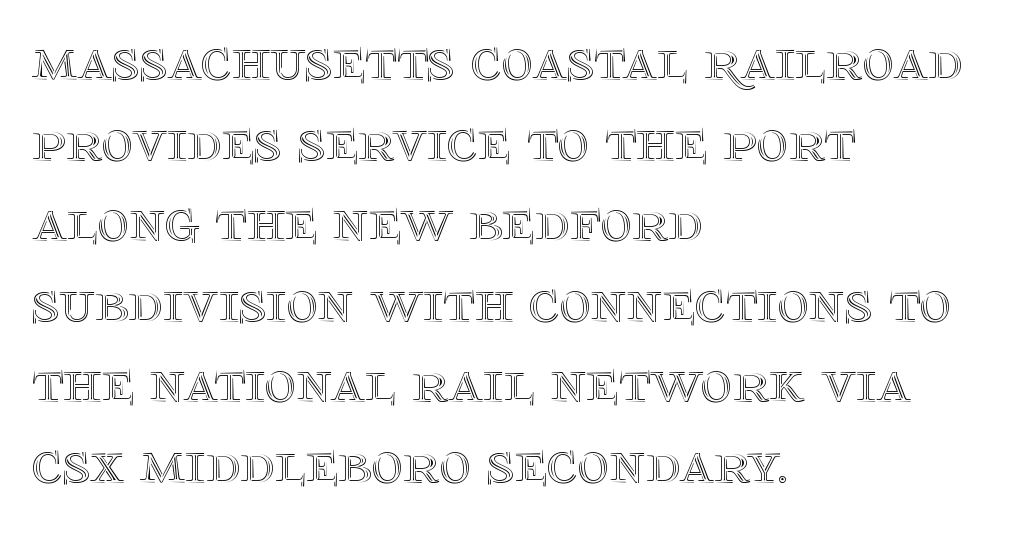
The image shows 61 px text type, upright; set left-aligned, normal line spacing (1.32x), normal letter spacing, not underlined; a large x-height.
